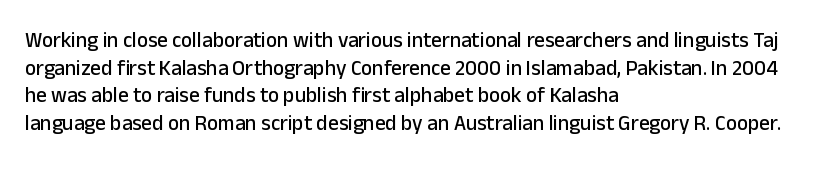
Line starts are locked; line ends wander. Leading matches the norm, producing a regular column. Characters remain perfectly vertical along every line. The area under the type is left untouched. Caption: standard tracking, unaltered.
